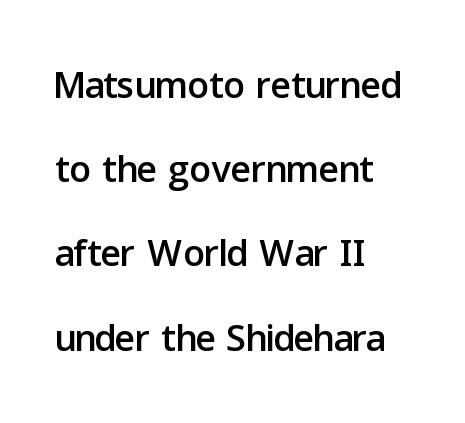
The image shows 54 px sans-serif type, upright; set left-aligned, normal line spacing (1.56x), normal letter spacing, not underlined; low stroke contrast and a medium x-height.
